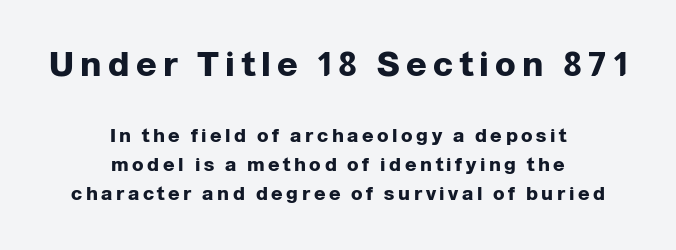
{"serif": "no", "italic": "no", "bold": "yes", "weight": "heavy", "width": "normal", "stroke_contrast": "low", "x_height": "medium", "monospaced": "no", "underline": "no", "align": "center", "line_spacing": "normal", "line_spacing_ratio": 1.52, "larger_block": "first", "size_ratio": 1.79, "glyph_px": 34}
